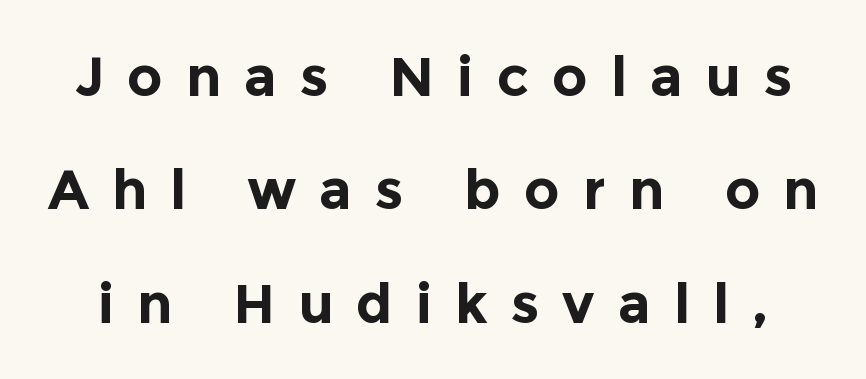
Compared with typical paragraphs, the rows here are farther apart. This is roman type, the default non-slanted kind. The glyphs have the mass of a bold cut. The passage shown is not underscored anywhere. A typesetter would label this face a sans.
